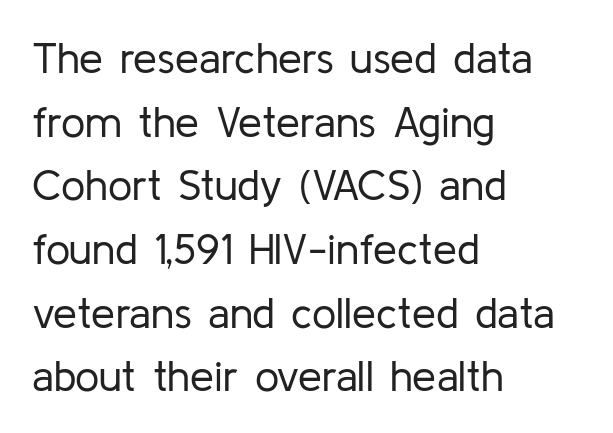
{"serif": "no", "italic": "no", "bold": "no", "weight": "regular", "width": "normal", "stroke_contrast": "low", "x_height": "medium", "monospaced": "no", "underline": "no", "align": "left", "line_spacing": "normal", "line_spacing_ratio": 1.48, "letter_spacing": "normal", "letter_spacing_em": 0.0, "glyph_px": 43}
